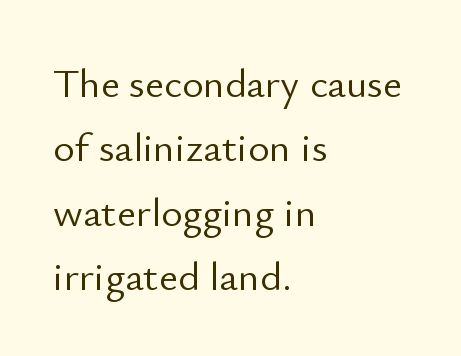
The image shows 41 px light sans-serif type, upright; set left-aligned, normal line spacing (1.57x), normal letter spacing, not underlined; low stroke contrast and a small x-height.
